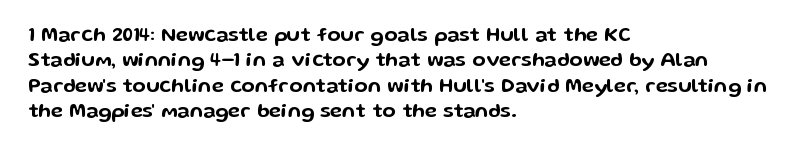
{"italic": "no", "underline": "no", "align": "left", "line_spacing": "normal", "line_spacing_ratio": 1.27, "letter_spacing": "normal", "letter_spacing_em": 0.0, "glyph_px": 20}
